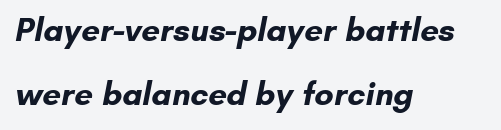
You could fit nearly another row in the gap between these rows. Anything drawn beneath the words? Only blank space. Every row of glyphs begins at an identical x-position on the left. Type style note: lacks serifs. The face used here has the dense, thick strokes of a bold.
